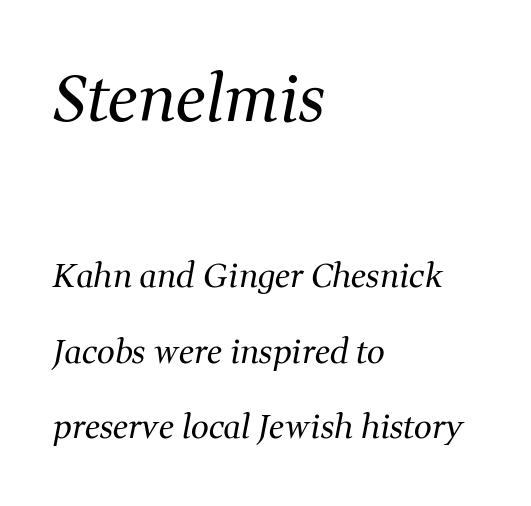
The image shows 63 px regular-weight serif type, italic (leaning right); set left-aligned, loose line spacing (2.36x), normal letter spacing, not underlined; the first (top) block is 1.97x larger; medium stroke contrast and a medium x-height.
